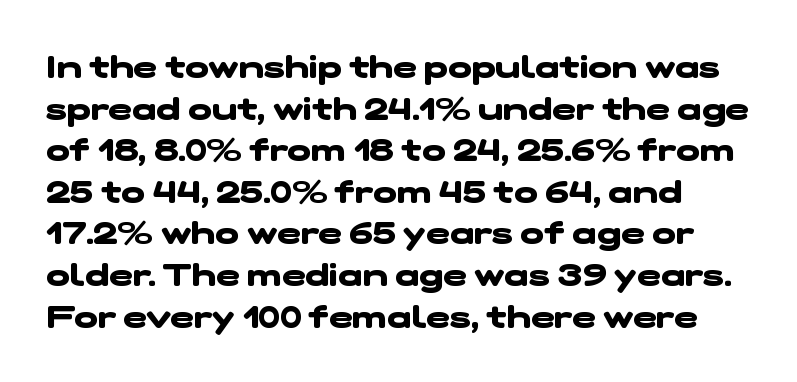
{"serif": "no", "bold": "yes", "weight": "heavy", "width": "wide", "stroke_contrast": "low", "x_height": "medium", "monospaced": "no", "underline": "no", "line_spacing": "normal", "line_spacing_ratio": 1.3, "letter_spacing": "normal", "letter_spacing_em": 0.0, "glyph_px": 32}
